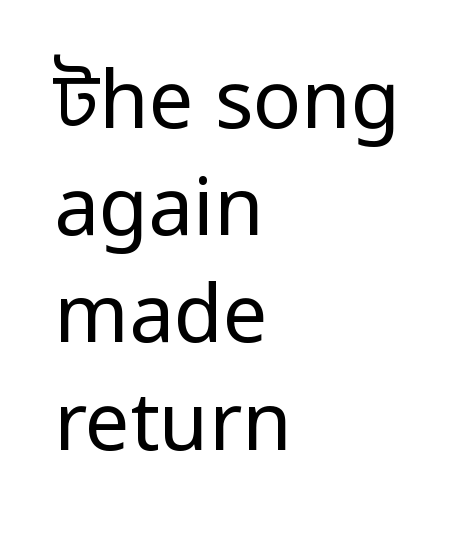
Q: Is the text bold? A: No.
Q: Is the text italic (slanted)? A: No, it is upright.
Q: Is the typeface a serif or a sans-serif typeface? A: Sans-serif.
Q: Is the text underlined? A: No.
Q: How is the paragraph aligned? A: Left-aligned.
Q: Is the spacing between letters normal or unusually wide? A: Normal.
Q: Is the spacing between lines tight, normal or loose? A: Normal.
Q: Width (condensed, normal, or wide)? A: Normal.
Q: Stroke contrast? A: Low.
Q: x-height? A: Medium.
Q: Monospaced? A: No.
